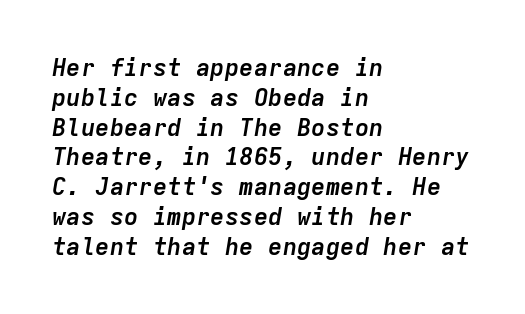
The image shows 24 px bold type, italic (leaning right); set left-aligned, line spacing 1.24x, normal letter spacing, not underlined.
